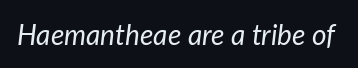
The image shows 28 px regular-weight type, italic (leaning right); set normal letter spacing, not underlined; low stroke contrast and a medium x-height.
